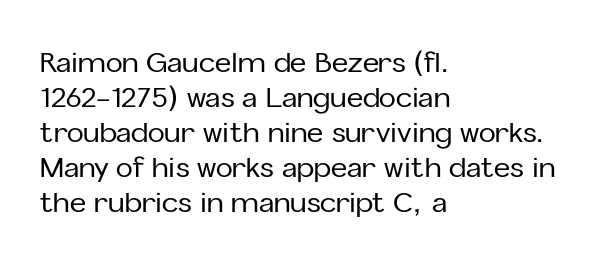
{"serif": "no", "italic": "no", "width": "normal", "stroke_contrast": "low", "x_height": "medium", "monospaced": "no", "underline": "no", "align": "left", "line_spacing": "normal", "line_spacing_ratio": 1.25, "letter_spacing": "normal", "letter_spacing_em": 0.0, "glyph_px": 28}
